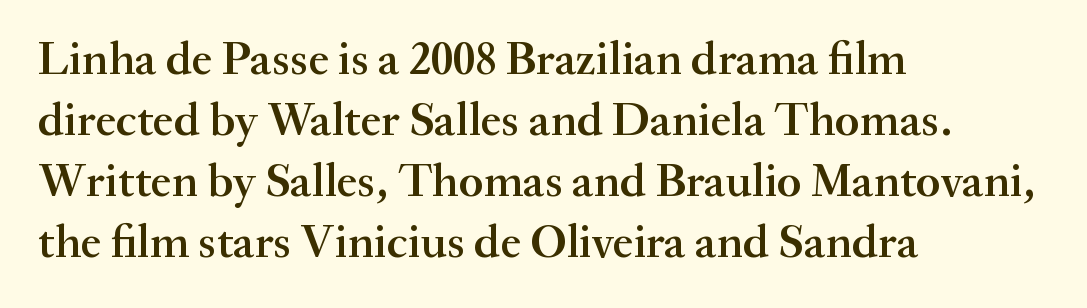
Q: Is the text bold? A: Semi-bold.
Q: Is the text italic (slanted)? A: No, it is upright.
Q: Is the typeface a serif or a sans-serif typeface? A: Serif.
Q: Is the text underlined? A: No.
Q: How is the paragraph aligned? A: Left-aligned.
Q: Is the spacing between letters normal or unusually wide? A: Normal.
Q: Is the spacing between lines tight, normal or loose? A: Normal.
Q: Width (condensed, normal, or wide)? A: Normal.
Q: Stroke contrast? A: Medium.
Q: x-height? A: Small.
Q: Monospaced? A: No.
